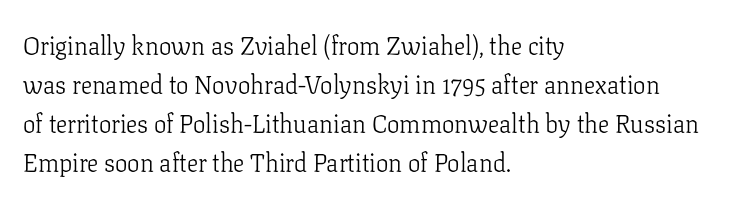
The image shows 25 px text type, upright; set left-aligned, normal line spacing (1.56x), normal letter spacing, not underlined.
